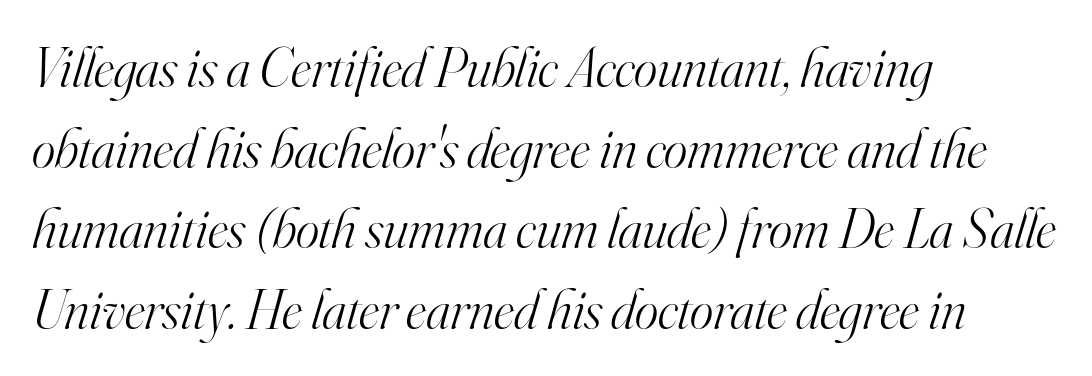
A typesetter would call this zero additional tracking. Observe the lean: these are italic letterforms. Horizontal alignment here is leftward, the default for most running prose. The cut favours lightness, reaching ordinary text weight at its darkest.
